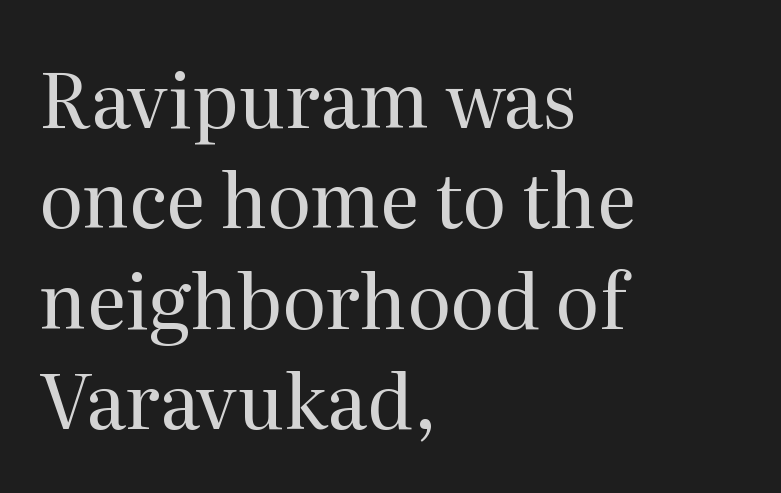
{"serif": "yes", "italic": "no", "bold": "no", "weight": "regular", "width": "normal", "stroke_contrast": "medium", "x_height": "medium", "monospaced": "no", "underline": "no", "align": "left", "line_spacing": "normal", "line_spacing_ratio": 1.34, "letter_spacing": "normal", "letter_spacing_em": 0.0, "glyph_px": 75}
